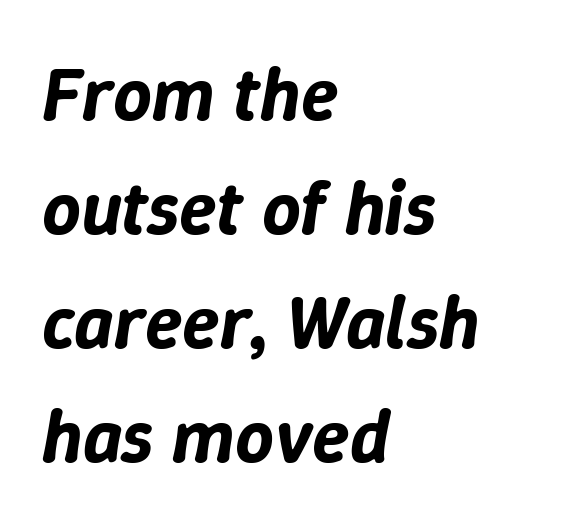
{"italic": "yes", "lean": "right", "slant_degrees": 9, "width": "normal", "stroke_contrast": "low", "x_height": "medium", "monospaced": "no", "underline": "no", "align": "left", "line_spacing": "normal", "line_spacing_ratio": 1.5, "letter_spacing": "normal", "letter_spacing_em": 0.0, "glyph_px": 76}
